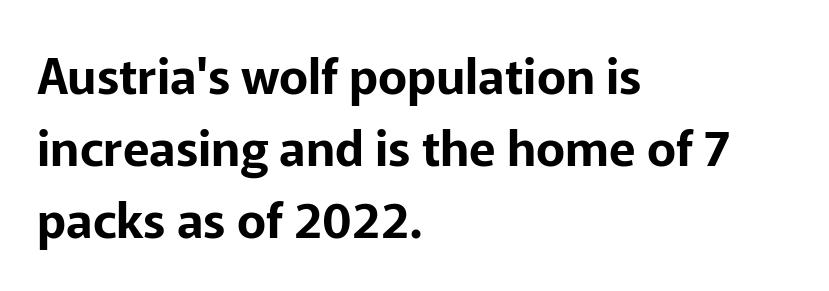
Q: Is the text italic (slanted)? A: No, it is upright.
Q: Is the typeface a serif or a sans-serif typeface? A: Sans-serif.
Q: Is the text underlined? A: No.
Q: How is the paragraph aligned? A: Left-aligned.
Q: Is the spacing between letters normal or unusually wide? A: Normal.
Q: Is the spacing between lines tight, normal or loose? A: Normal.
Q: Width (condensed, normal, or wide)? A: Normal.
Q: Stroke contrast? A: Low.
Q: x-height? A: Medium.
Q: Monospaced? A: No.
